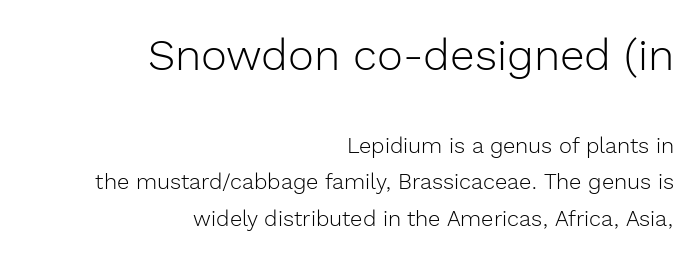
The lines are quadded right. To sum up the face: it is a sans, with no serifs. Just letters on the line, the space beneath them empty. These lines are rendered in a variable-pitch font. Reading down the column, the eye jumps a familiar distance to each next line.
